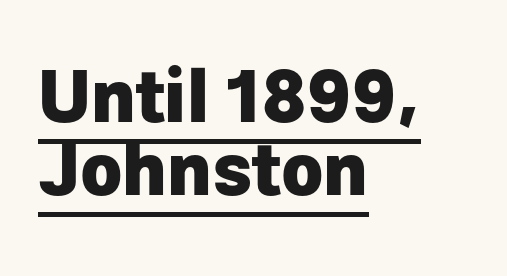
The image shows 71 px heavy sans-serif type, upright; set left-aligned, tight line spacing (1.03x), normal letter spacing, underlined; low stroke contrast and a medium x-height.
